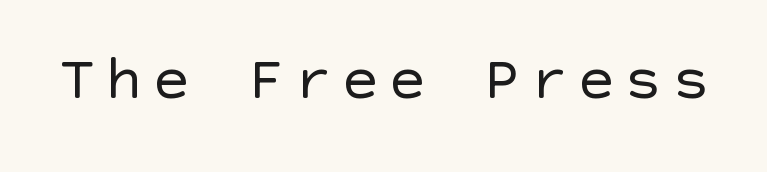
Q: Is the text bold? A: No.
Q: Is the text italic (slanted)? A: No, it is upright.
Q: Is the typeface a serif or a sans-serif typeface? A: Sans-serif.
Q: Is the text underlined? A: No.
Q: Width (condensed, normal, or wide)? A: Normal.
Q: x-height? A: Large.
